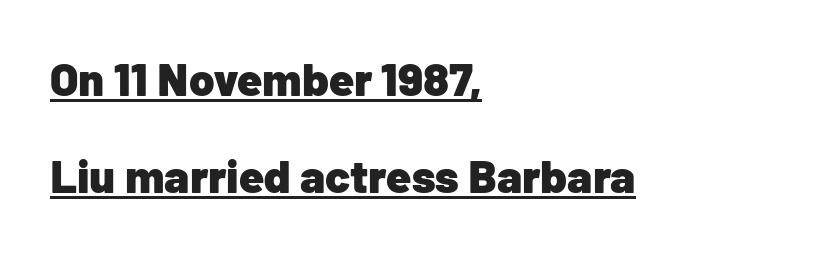
This sample has the flowing, uneven cadence of proportional lettering. Line beginnings align vertically; line endings do not. The letters are bold, with thick, heavy strokes. Characters follow at the spacing the type designer built in.
